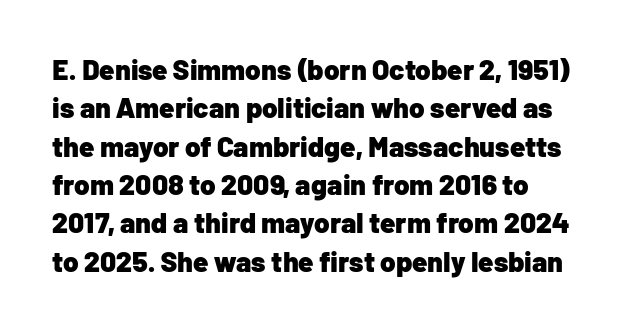
{"serif": "no", "italic": "no", "bold": "yes", "weight": "heavy", "width": "normal", "stroke_contrast": "low", "x_height": "medium", "monospaced": "no", "underline": "no", "line_spacing": "normal", "line_spacing_ratio": 1.37, "letter_spacing": "normal", "letter_spacing_em": 0.0, "glyph_px": 28}
